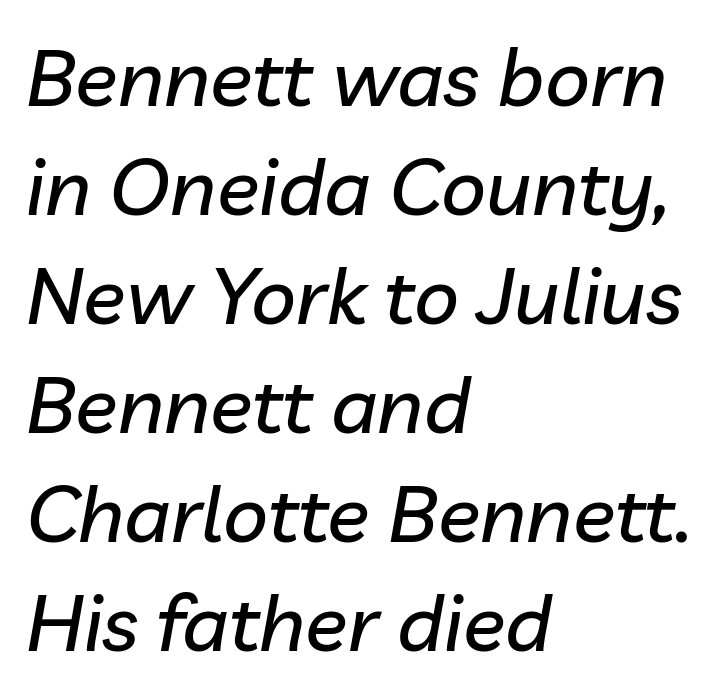
{"italic": "yes", "lean": "right", "slant_degrees": 10, "width": "normal", "stroke_contrast": "low", "x_height": "medium", "monospaced": "no", "underline": "no", "align": "left", "line_spacing": "normal", "line_spacing_ratio": 1.38, "letter_spacing": "normal", "letter_spacing_em": 0.0, "glyph_px": 79}
